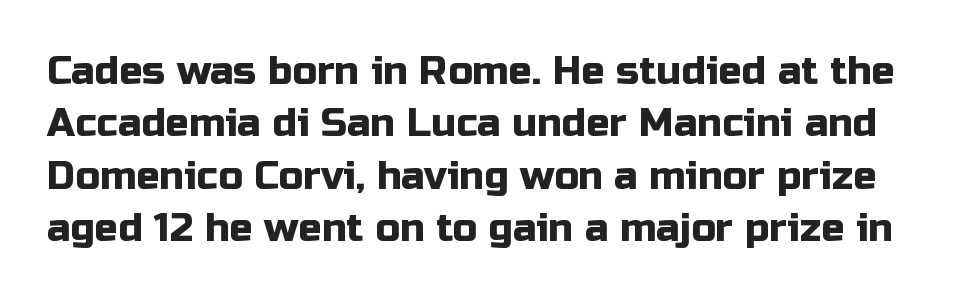
The image shows 39 px sans-serif type, upright; set normal line spacing (1.34x), normal letter spacing, not underlined; low stroke contrast and a medium x-height.
